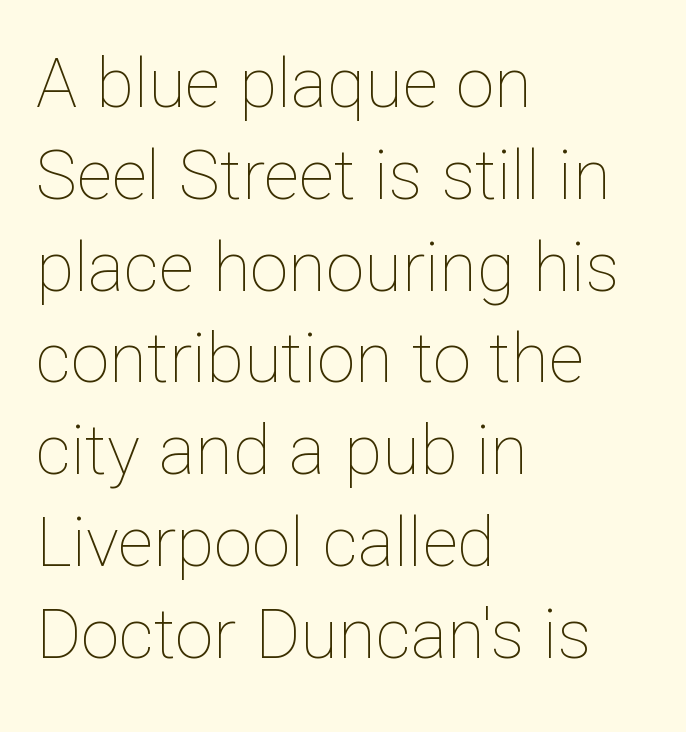
Observe the ordinary spacing: letters are neighbours, not strangers. The letters stand straight up with perfectly vertical stems. These lines are rendered in a variable-pitch font. The rag falls on the right side of this text block. Beneath every word, the page is bare. The strokes carry an ordinary text weight at most.
